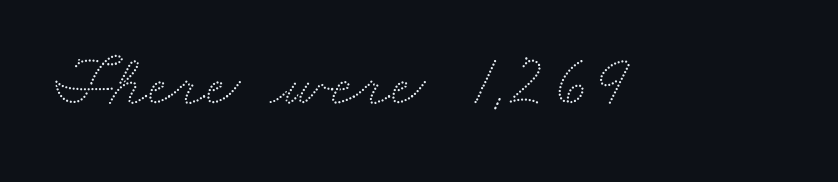
The image shows 75 px wide type; set normal letter spacing, not underlined; low stroke contrast and a small x-height.
